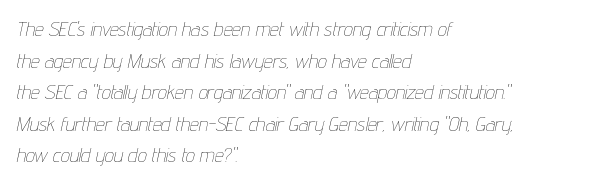
Nothing unusual about the tracking: characters are spaced as the font intends. No chunkiness to these letters — they're not bold. The axis of the letterforms is tilted away from vertical. The ragged edge is on the right, which tells us the setting is flush left.
